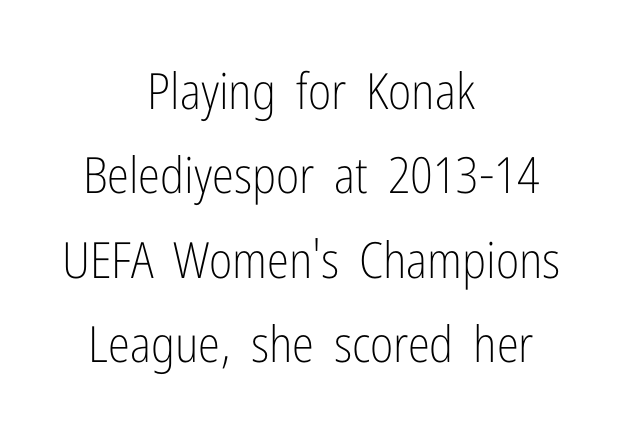
The image shows 50 px light, condensed sans-serif type, upright; set centered, normal line spacing (1.69x), normal letter spacing, not underlined; low stroke contrast and a medium x-height.
